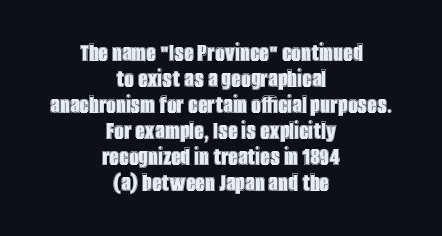
{"italic": "no", "underline": "no", "align": "center", "line_spacing": "tight", "line_spacing_ratio": 0.96, "letter_spacing": "normal", "letter_spacing_em": 0.0, "glyph_px": 27}
